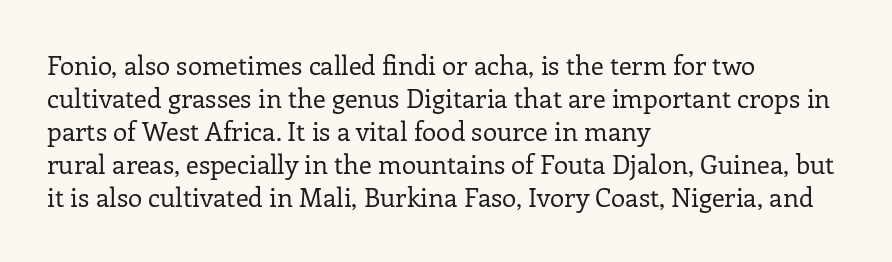
{"italic": "no", "bold": "no", "underline": "no", "align": "left", "line_spacing": "normal", "line_spacing_ratio": 1.27, "letter_spacing": "normal", "letter_spacing_em": 0.0, "glyph_px": 26}
